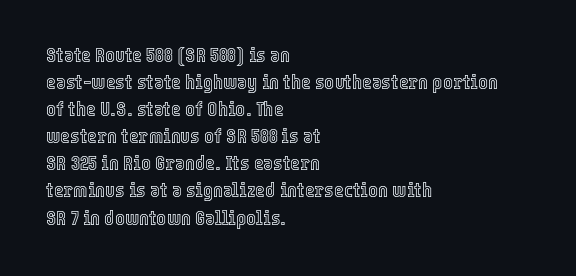
The image shows 21 px text type, upright; set left-aligned, normal line spacing (1.29x), normal letter spacing, not underlined.
